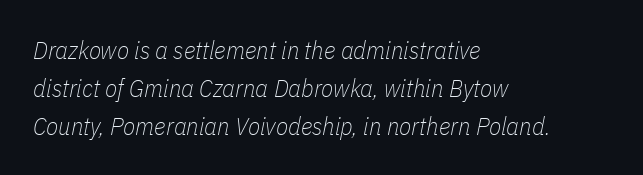
{"italic": "yes", "lean": "right", "slant_degrees": 11, "bold": "no", "underline": "no", "align": "left", "line_spacing": "normal", "line_spacing_ratio": 1.52, "letter_spacing": "normal", "letter_spacing_em": 0.0, "glyph_px": 25}
